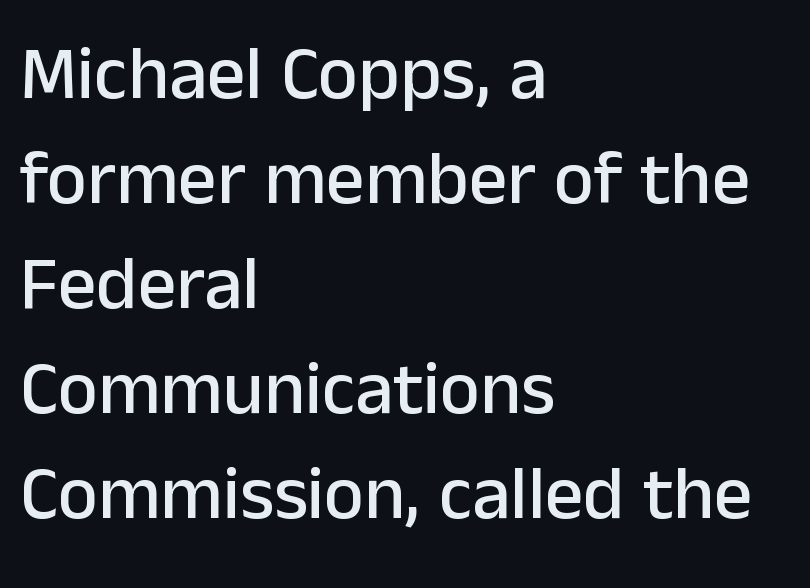
The image shows 76 px sans-serif type, upright; set left-aligned, normal line spacing (1.38x), normal letter spacing, not underlined; low stroke contrast and a medium x-height.
